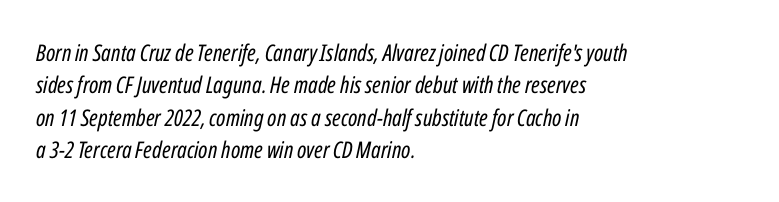
{"italic": "yes", "lean": "right", "slant_degrees": 12, "bold": "no", "underline": "no", "align": "left", "line_spacing": "normal", "line_spacing_ratio": 1.41, "letter_spacing": "normal", "letter_spacing_em": 0.0, "glyph_px": 23}
